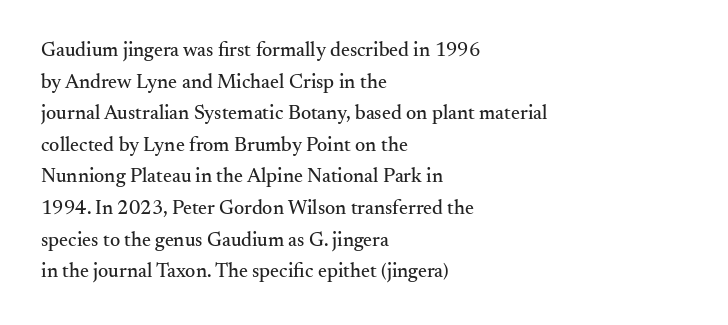
{"italic": "no", "underline": "no", "align": "left", "line_spacing": "normal", "line_spacing_ratio": 1.58, "letter_spacing": "normal", "letter_spacing_em": 0.0, "glyph_px": 20}
